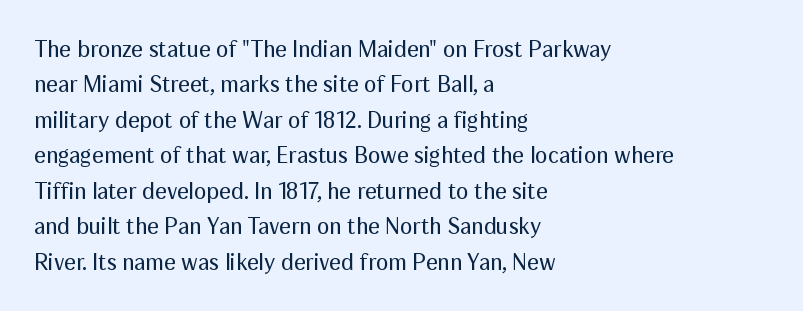
{"italic": "no", "bold": "no", "underline": "no", "align": "left", "line_spacing": "normal", "line_spacing_ratio": 1.54, "letter_spacing": "normal", "letter_spacing_em": 0.0, "glyph_px": 23}
